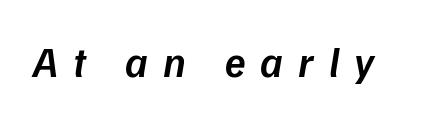
Q: Is the text bold? A: Semi-bold.
Q: Is the text italic (slanted)? A: Yes, it leans right by about 9 degrees.
Q: Is the text underlined? A: No.
Q: Is the spacing between letters normal or unusually wide? A: Unusually wide.
Q: Width (condensed, normal, or wide)? A: Normal.
Q: Stroke contrast? A: Low.
Q: x-height? A: Medium.
Q: Monospaced? A: No.
